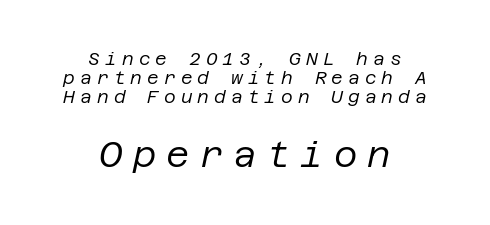
{"italic": "yes", "lean": "right", "slant_degrees": 12, "bold": "no", "weight": "regular", "width": "normal", "stroke_contrast": "low", "x_height": "large", "underline": "no", "align": "center", "line_spacing": "tight", "line_spacing_ratio": 1.05, "letter_spacing": "wide", "letter_spacing_em": 0.28, "larger_block": "second", "size_ratio": 2.0, "glyph_px": 36}
